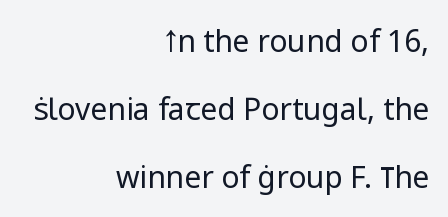
{"serif": "no", "italic": "no", "bold": "no", "weight": "regular", "width": "normal", "stroke_contrast": "low", "x_height": "medium", "monospaced": "no", "underline": "no", "align": "right", "line_spacing": "loose", "line_spacing_ratio": 2.27, "letter_spacing": "normal", "letter_spacing_em": 0.0, "glyph_px": 30}
